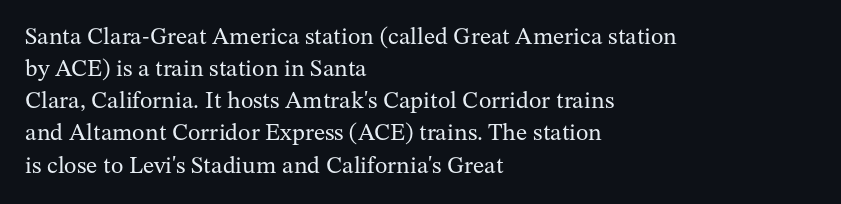
{"italic": "no", "bold": "no", "underline": "no", "align": "left", "line_spacing": "normal", "line_spacing_ratio": 1.34, "letter_spacing": "normal", "letter_spacing_em": 0.0, "glyph_px": 24}
